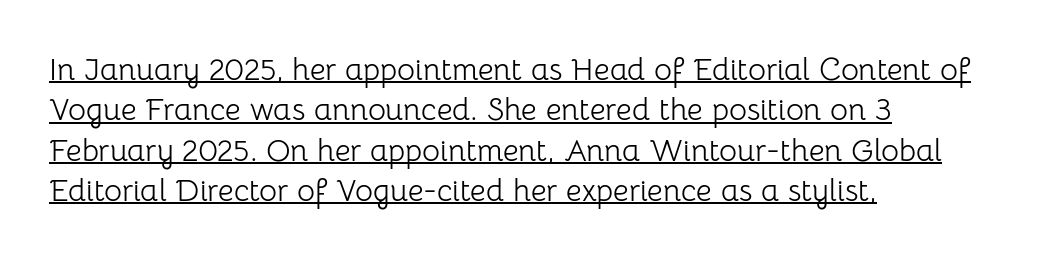
The image shows 31 px light sans-serif type, upright; set left-aligned, normal line spacing (1.3x), normal letter spacing, underlined; low stroke contrast and a medium x-height.
